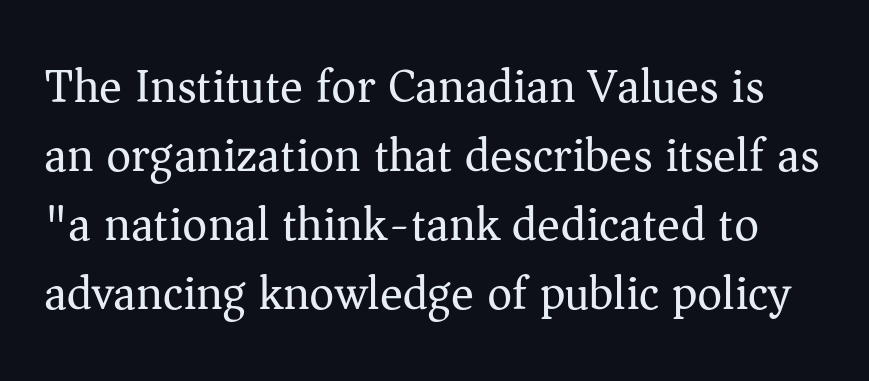
{"serif": "yes", "italic": "no", "bold": "no", "weight": "regular", "width": "normal", "stroke_contrast": "medium", "x_height": "medium", "monospaced": "no", "underline": "no", "line_spacing": "normal", "line_spacing_ratio": 1.44, "letter_spacing": "normal", "letter_spacing_em": 0.0, "glyph_px": 48}
